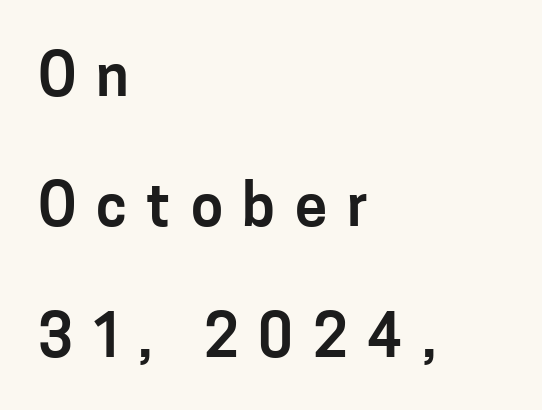
The image shows 58 px sans-serif type, upright; set left-aligned, loose line spacing (2.25x), unusually wide letter spacing (+0.34 em), not underlined; low stroke contrast and a medium x-height.
